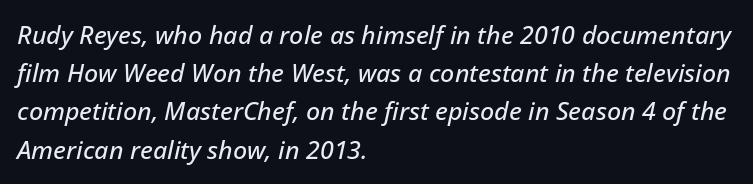
{"italic": "yes", "lean": "right", "slant_degrees": 12, "underline": "no", "align": "left", "line_spacing": "normal", "line_spacing_ratio": 1.53, "letter_spacing": "normal", "letter_spacing_em": 0.0, "glyph_px": 25}
